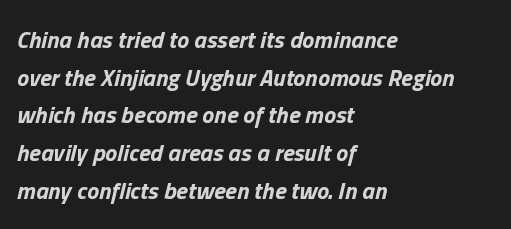
The image shows 24 px bold type, italic (leaning right); set left-aligned, normal line spacing (1.57x), normal letter spacing, not underlined.
